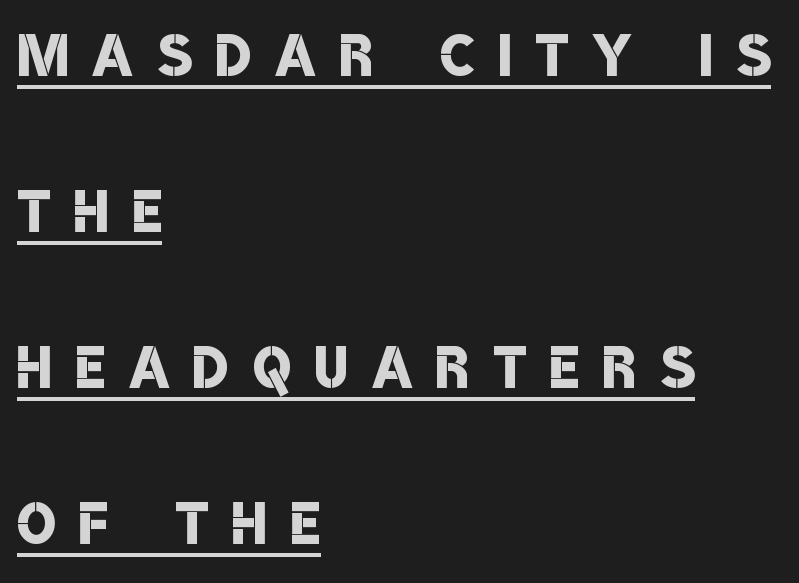
The image shows 80 px semibold, condensed sans-serif type; set left-aligned, loose line spacing (1.95x), unusually wide letter spacing (+0.3 em), underlined; low stroke contrast and a large x-height.
